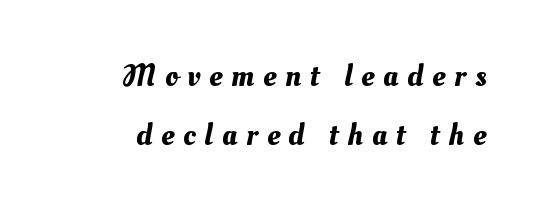
How are the letters spaced? Widely, with obvious added tracking. Underline: absent. Leftover space on each line is placed entirely before the opening word. Think of a printed novel: that variable character pitch is what you see here.
